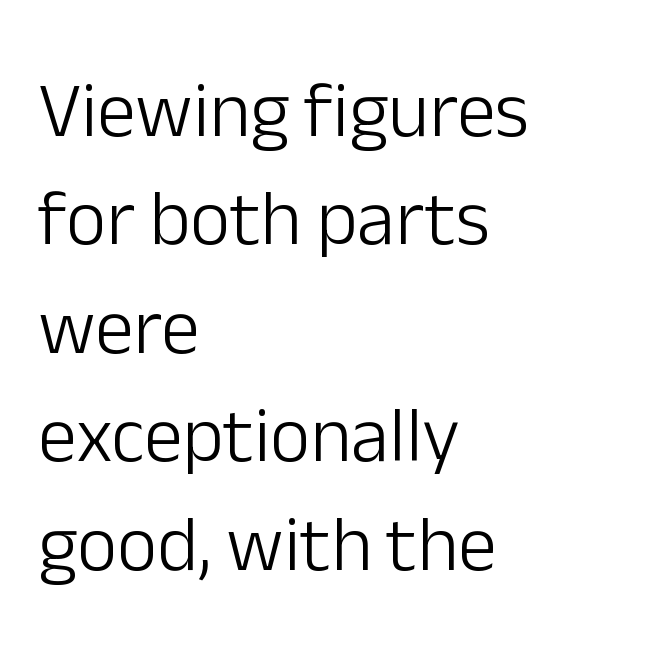
Anything drawn beneath the words? Only blank space. Caption: face not bold, strokes unweighted. Leading: standard. Line starts are locked; line ends wander. In terms of letterspacing, this is plain default setting. Unlike italic type, these characters show no tilt at all.
